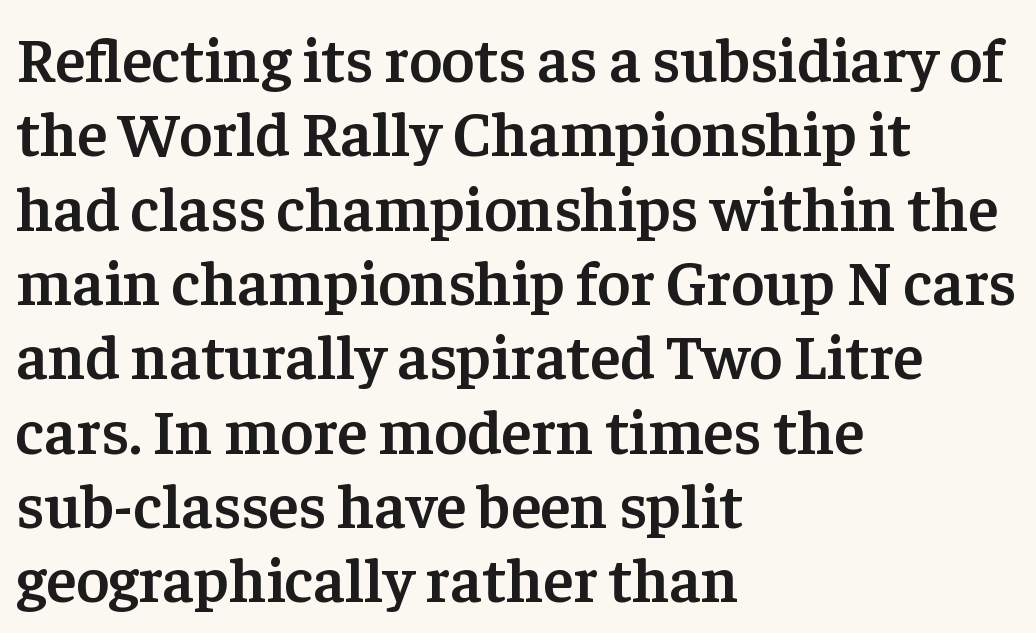
Q: Is the text bold? A: Semi-bold.
Q: Is the text italic (slanted)? A: No, it is upright.
Q: Is the typeface a serif or a sans-serif typeface? A: Serif.
Q: Is the text underlined? A: No.
Q: How is the paragraph aligned? A: Left-aligned.
Q: Is the spacing between letters normal or unusually wide? A: Normal.
Q: Width (condensed, normal, or wide)? A: Normal.
Q: Stroke contrast? A: Low.
Q: x-height? A: Medium.
Q: Monospaced? A: No.
